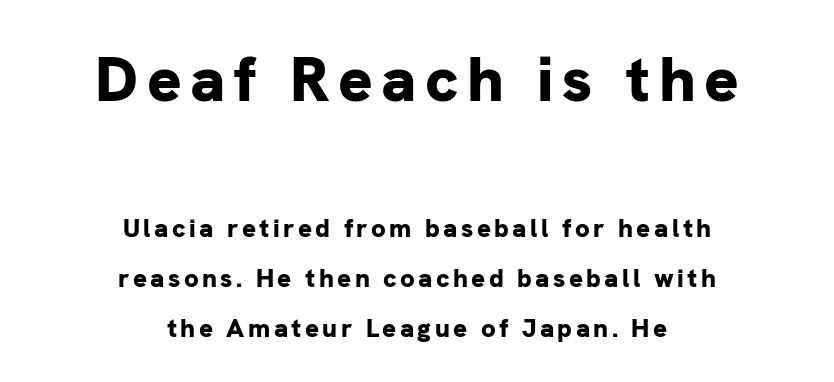
The setting favours the middle, as headings and verse often do. Leading is clearly above the norm, producing a sparse column. Is this a fixed-width face? No — the glyphs have proportional, varying widths. Compared with an ordinary text face, these strokes are far heavier — a full bold. Posture: upright roman.
